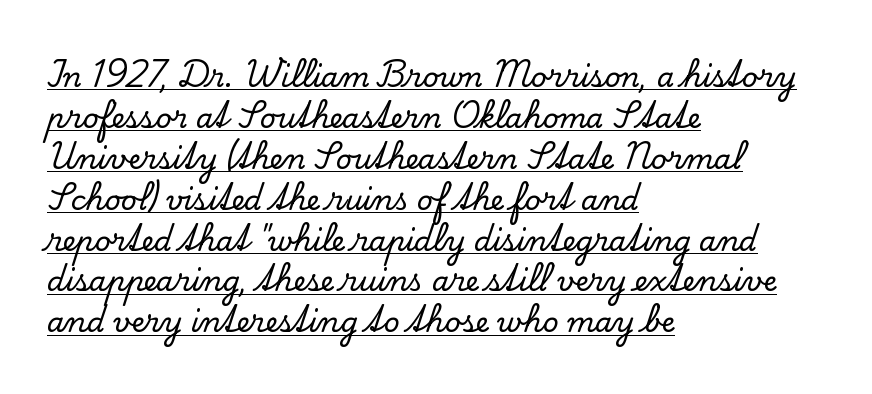
The image shows 28 px serif type; set left-aligned, normal line spacing (1.46x), normal letter spacing, underlined; low stroke contrast and a small x-height.
